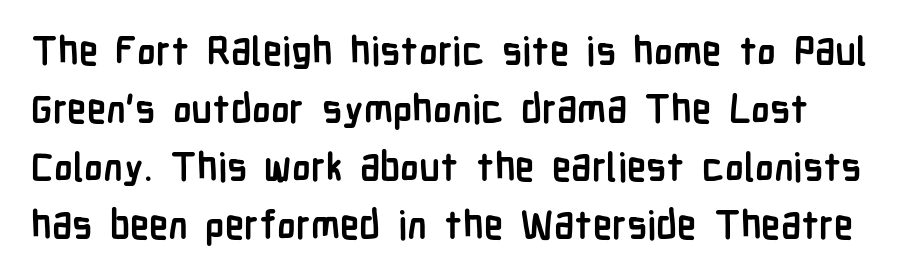
Q: Is the text bold? A: Yes.
Q: Is the text italic (slanted)? A: No, it is upright.
Q: Is the typeface a serif or a sans-serif typeface? A: Sans-serif.
Q: Is the text underlined? A: No.
Q: Is the spacing between letters normal or unusually wide? A: Normal.
Q: Is the spacing between lines tight, normal or loose? A: Normal.
Q: Width (condensed, normal, or wide)? A: Condensed.
Q: Stroke contrast? A: Low.
Q: x-height? A: Medium.
Q: Monospaced? A: No.
